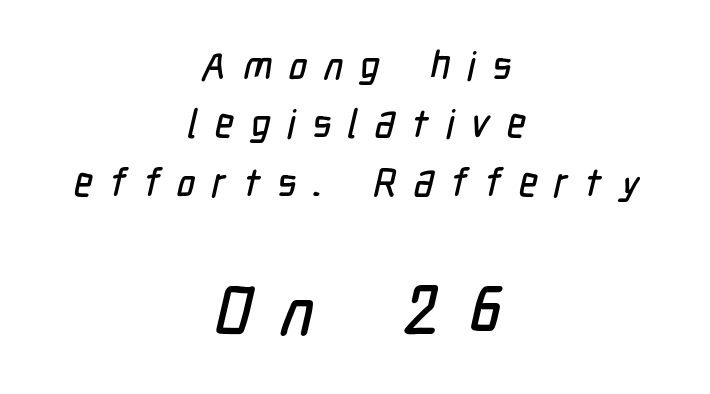
These lines have a slow, spaced-out rhythm from letter to letter. If you folded the block vertically in half, each line would mirror itself in length. The letters in the lower block stand taller than those in the block above. Each letter's strokes conclude bluntly, with no projecting serifs. The passage shown is typed in a proportional face where columns would drift.
